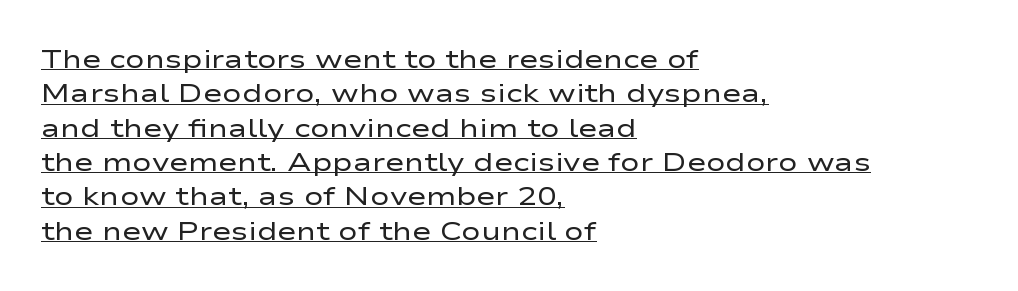
The image shows 26 px text type, upright; set left-aligned, normal line spacing (1.32x), normal letter spacing, underlined.
